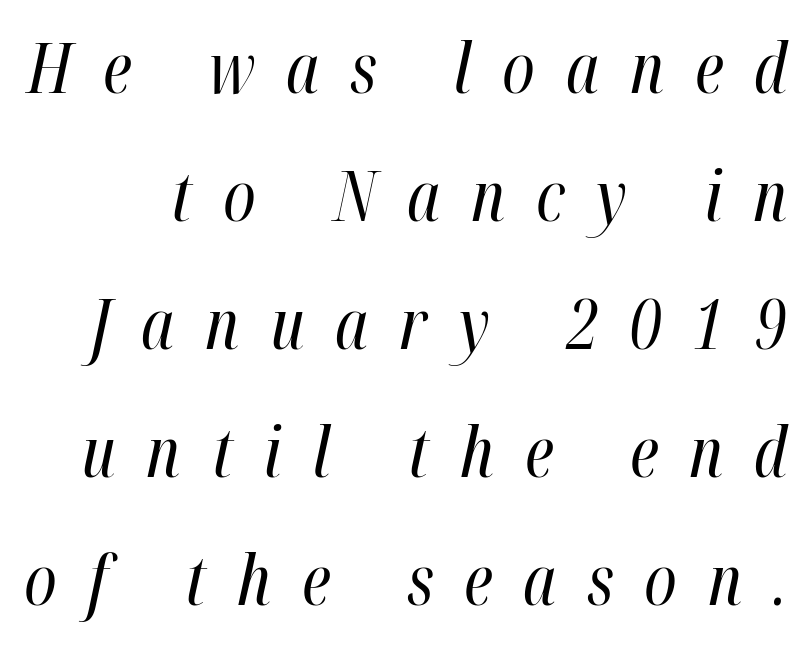
{"italic": "yes", "lean": "right", "slant_degrees": 12, "bold": "no", "weight": "regular", "width": "condensed", "stroke_contrast": "high", "x_height": "medium", "monospaced": "no", "underline": "no", "line_spacing_ratio": 1.83, "letter_spacing": "wide", "letter_spacing_em": 0.44, "glyph_px": 70}
